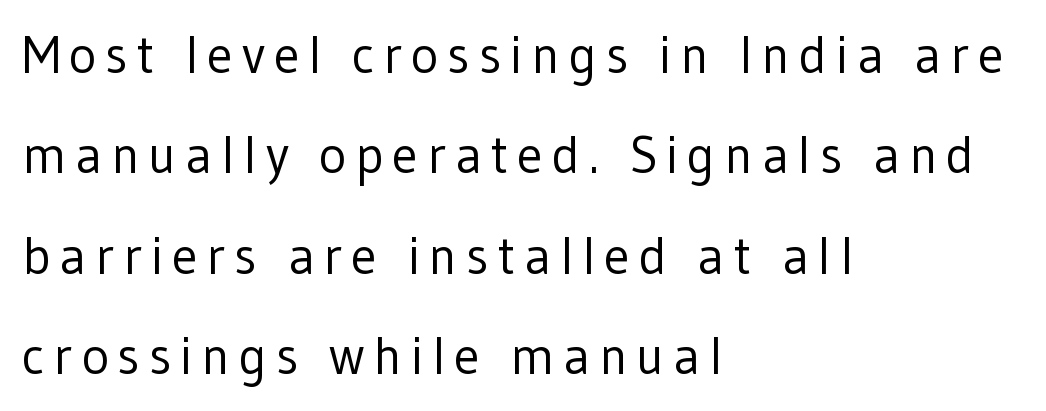
Q: Is the text bold? A: No.
Q: Is the text italic (slanted)? A: No, it is upright.
Q: Is the typeface a serif or a sans-serif typeface? A: Sans-serif.
Q: Is the text underlined? A: No.
Q: How is the paragraph aligned? A: Left-aligned.
Q: Is the spacing between lines tight, normal or loose? A: Loose.
Q: Width (condensed, normal, or wide)? A: Normal.
Q: Stroke contrast? A: Low.
Q: x-height? A: Medium.
Q: Monospaced? A: No.
